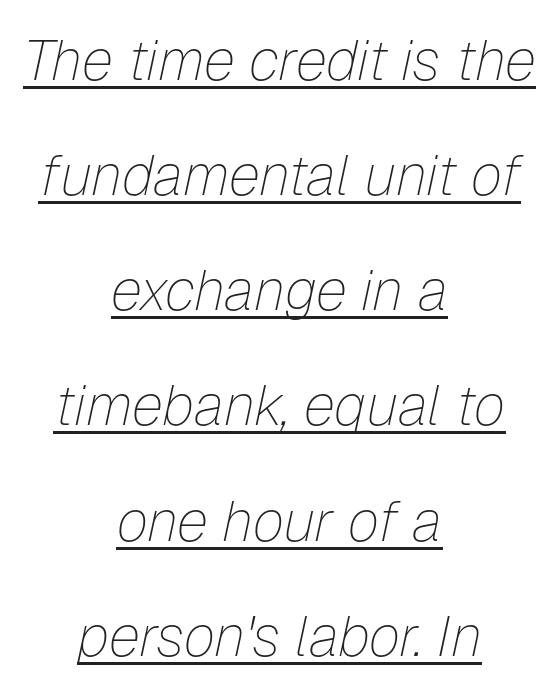
The setting favours the middle, as headings and verse often do. Each letter keeps its own natural width here, so spacing adapts to shape. Regarding leading, the lines here are spaced well apart. In designer terms, the underline attribute is active on this setting. Style check: oblique.
